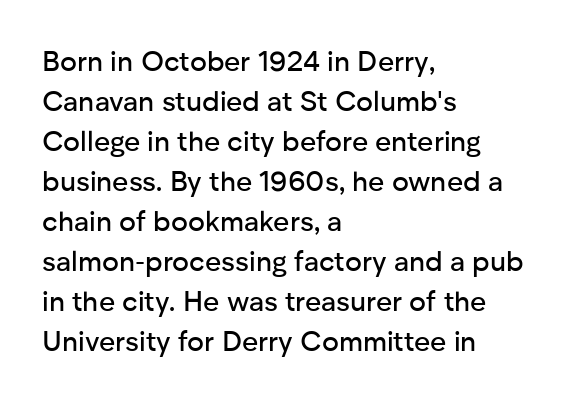
Note: no serifs on the glyphs. Looks like regular typesetting: each glyph gets only the width it needs. This rendering leaves character spacing at its baseline value. The gap between lines stays unmarked. No italicization has been applied; the sample stays upright. Vertical spacing — default.
